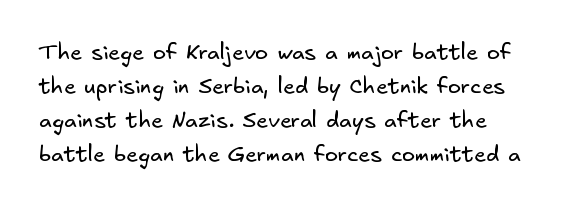
{"bold": "no", "underline": "no", "line_spacing": "normal", "line_spacing_ratio": 1.54, "letter_spacing": "normal", "letter_spacing_em": 0.0, "glyph_px": 22}
